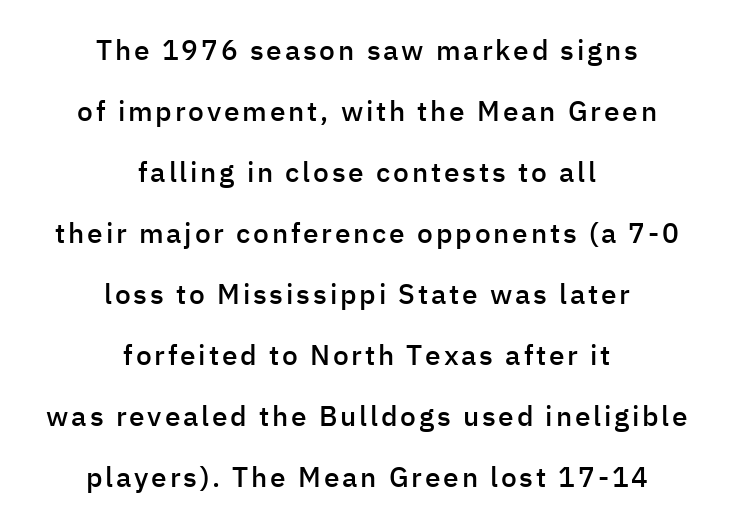
These lines stand farther apart than default settings would place them. Beneath every word, the page is bare. The type family on display is of the sans-serif kind. Posture: upright roman.
